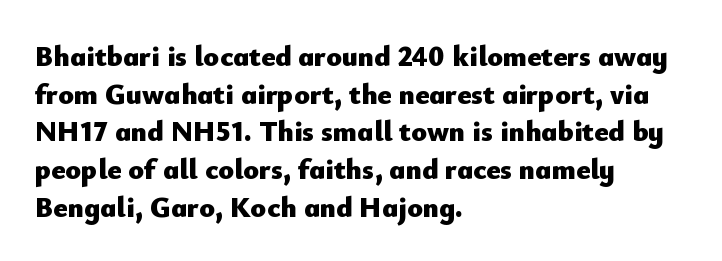
The image shows 29 px heavy sans-serif type, upright; set left-aligned, normal line spacing (1.3x), normal letter spacing, not underlined; low stroke contrast and a small x-height.
